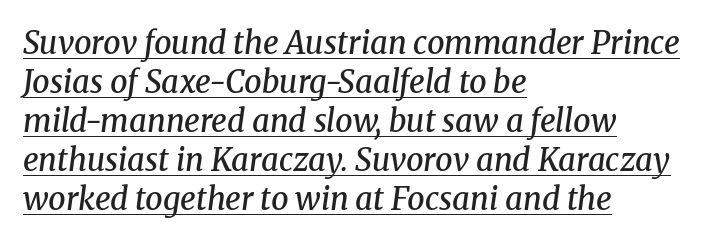
The image shows 31 px semibold serif type, italic (leaning right); set left-aligned, normal line spacing (1.26x), normal letter spacing, underlined; medium stroke contrast and a medium x-height.
